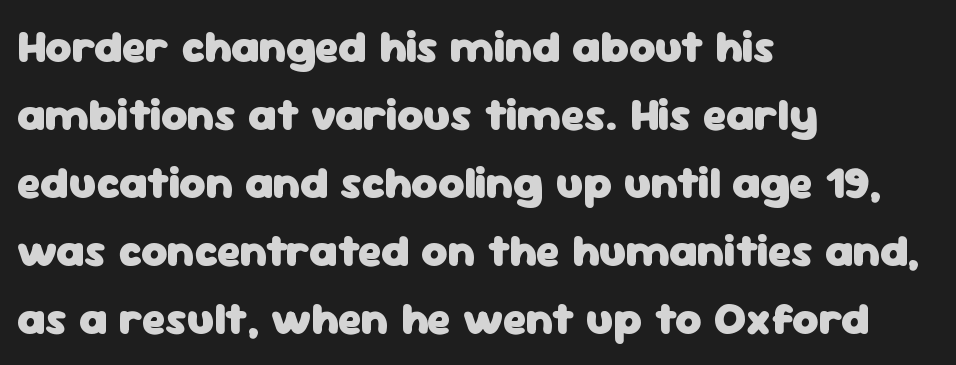
{"serif": "no", "italic": "no", "bold": "yes", "weight": "heavy", "width": "normal", "stroke_contrast": "low", "x_height": "medium", "monospaced": "no", "underline": "no", "align": "left", "line_spacing": "normal", "line_spacing_ratio": 1.51, "letter_spacing": "normal", "letter_spacing_em": 0.0, "glyph_px": 45}
